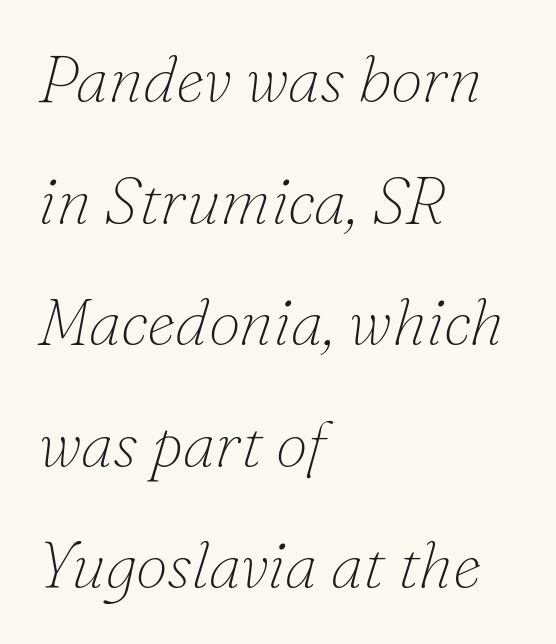
The image shows 65 px thin serif type, italic (leaning right); set left-aligned, line spacing 1.87x, normal letter spacing, not underlined; low stroke contrast and a small x-height.
